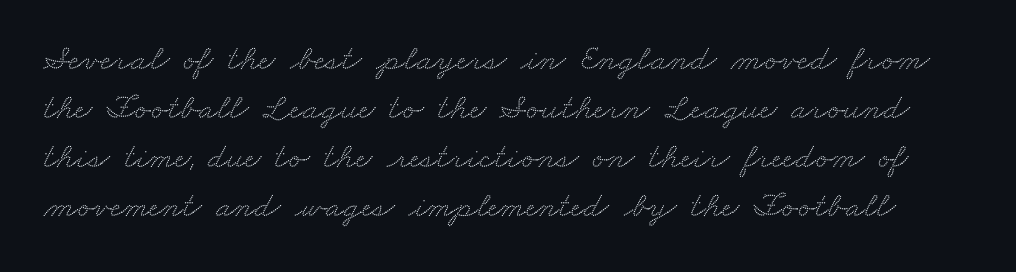
The rendering uses natural spacing where letterforms have individual widths. Descenders hang freely into open space. The rendering uses a moderate line-height, typical for paragraphs. What kind of face is this? One with serifs.
